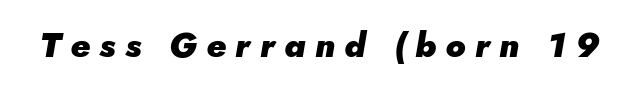
The image shows 34 px heavy type, italic (leaning right); set unusually wide letter spacing (+0.27 em), not underlined; low stroke contrast and a small x-height.
